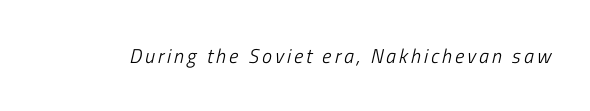
{"italic": "yes", "lean": "right", "slant_degrees": 13, "bold": "no", "underline": "no", "glyph_px": 20}
